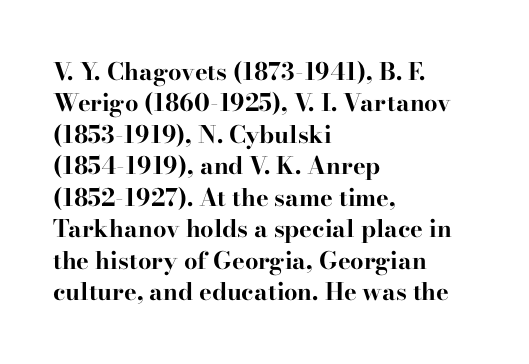
The image shows 24 px bold type, upright; set left-aligned, normal line spacing (1.31x), normal letter spacing, not underlined.
